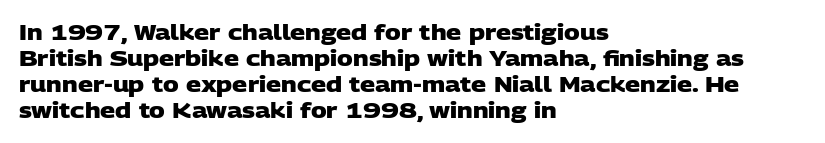
The image shows 21 px bold type; set left-aligned, line spacing 1.24x, normal letter spacing, not underlined.
